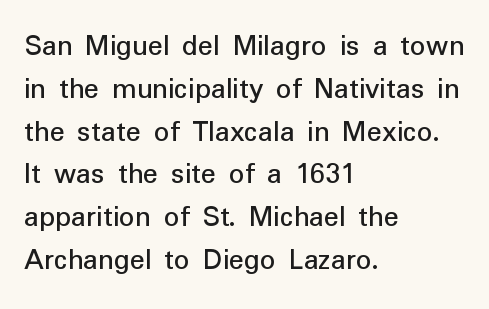
The image shows 31 px sans-serif type, upright; set left-aligned, normal line spacing (1.38x), normal letter spacing, not underlined; low stroke contrast and a medium x-height.
